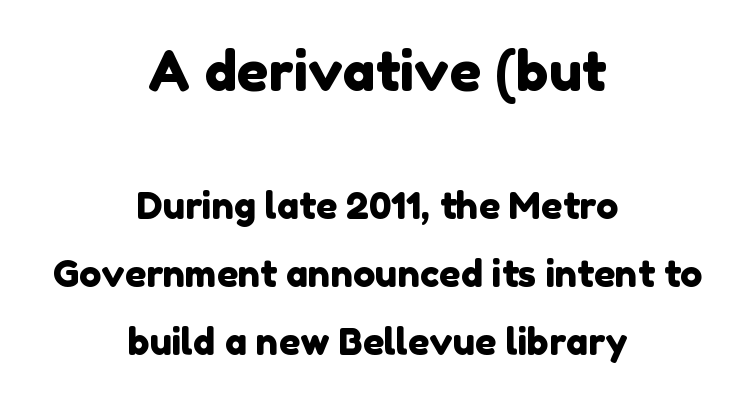
The image shows 55 px sans-serif type; set centered, line spacing 1.84x, normal letter spacing, not underlined; the first (top) block is 1.49x larger; low stroke contrast and a medium x-height.
